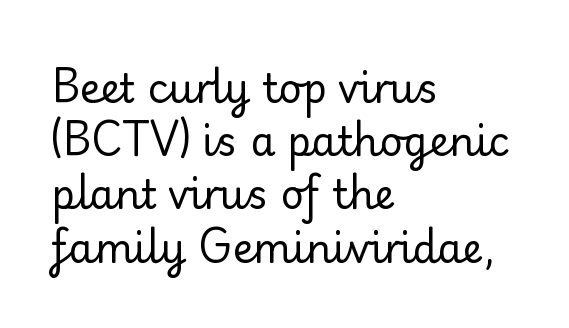
{"serif": "yes", "italic": "no", "bold": "no", "weight": "regular", "width": "normal", "stroke_contrast": "low", "x_height": "small", "monospaced": "no", "underline": "no", "align": "left", "line_spacing": "normal", "line_spacing_ratio": 1.33, "letter_spacing": "normal", "letter_spacing_em": 0.0, "glyph_px": 40}
